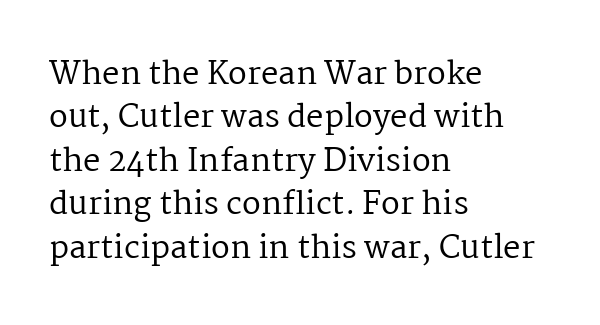
Q: Is the text bold? A: No.
Q: Is the text italic (slanted)? A: No, it is upright.
Q: Is the typeface a serif or a sans-serif typeface? A: Serif.
Q: Is the text underlined? A: No.
Q: How is the paragraph aligned? A: Left-aligned.
Q: Is the spacing between letters normal or unusually wide? A: Normal.
Q: Is the spacing between lines tight, normal or loose? A: Normal.
Q: Width (condensed, normal, or wide)? A: Normal.
Q: Stroke contrast? A: Medium.
Q: x-height? A: Medium.
Q: Monospaced? A: No.
